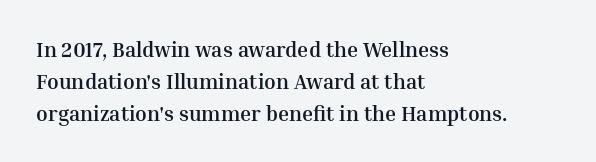
{"italic": "no", "bold": "yes", "underline": "no", "align": "left", "line_spacing": "normal", "line_spacing_ratio": 1.52, "letter_spacing": "normal", "letter_spacing_em": 0.0, "glyph_px": 21}
